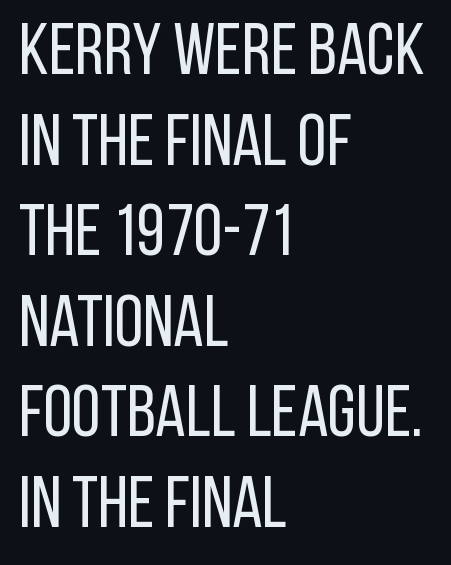
The baseline area is clear. Spacing verdict: proportional, widths tailored to each character. Serif or sans? Sans — the stroke terminals are bare. The ragged edge is on the right, which tells us the setting is flush left. When letters stand straight like this, we call the style roman or upright.
